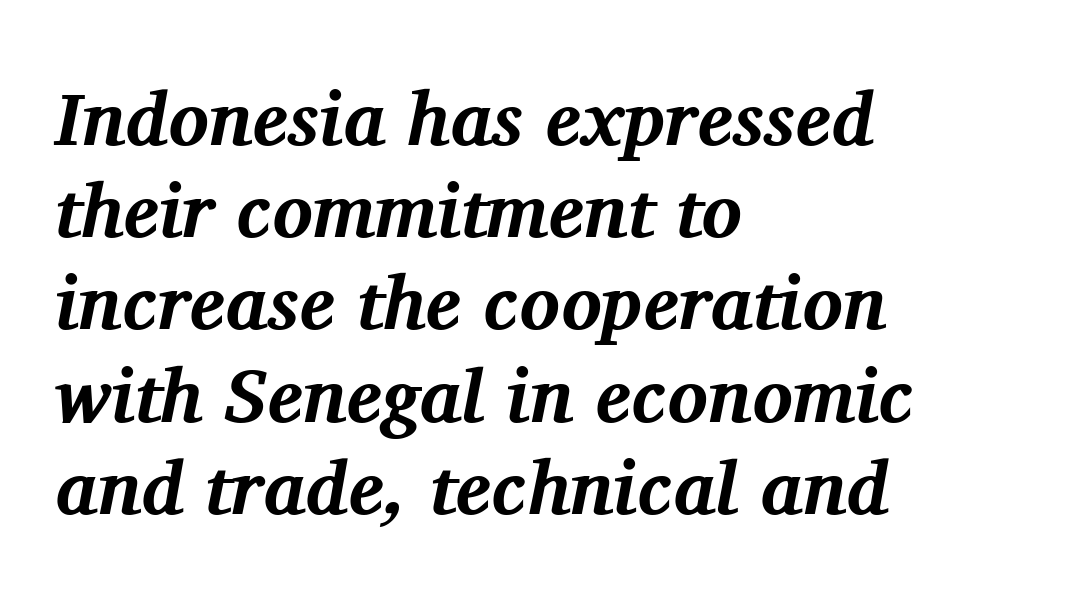
Q: Is the text bold? A: Yes.
Q: Is the text italic (slanted)? A: Yes, it leans right by about 11 degrees.
Q: Is the typeface a serif or a sans-serif typeface? A: Serif.
Q: Is the text underlined? A: No.
Q: How is the paragraph aligned? A: Left-aligned.
Q: Is the spacing between letters normal or unusually wide? A: Normal.
Q: Width (condensed, normal, or wide)? A: Normal.
Q: Stroke contrast? A: Medium.
Q: x-height? A: Medium.
Q: Monospaced? A: No.
